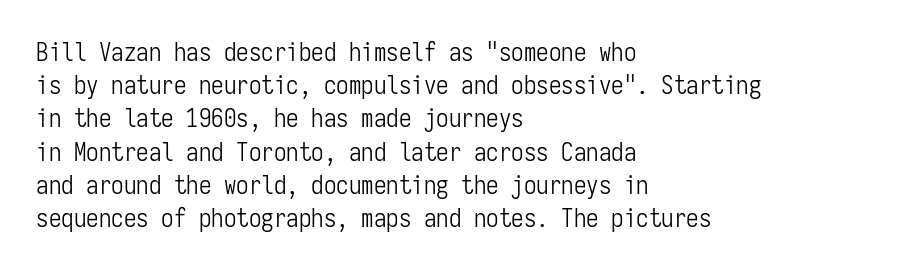
These lines sit exactly where default settings would place them. Decoration check: the copy has no underline. The typeface has the unassuming heft of standard copy or less. Horizontal alignment here is leftward, the default for most running prose.
